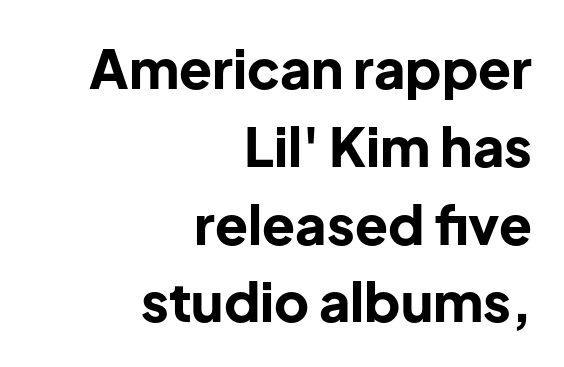
{"serif": "no", "italic": "no", "bold": "yes", "weight": "bold", "width": "normal", "stroke_contrast": "low", "x_height": "medium", "monospaced": "no", "underline": "no", "align": "right", "line_spacing": "normal", "line_spacing_ratio": 1.44, "letter_spacing": "normal", "letter_spacing_em": 0.0, "glyph_px": 54}
